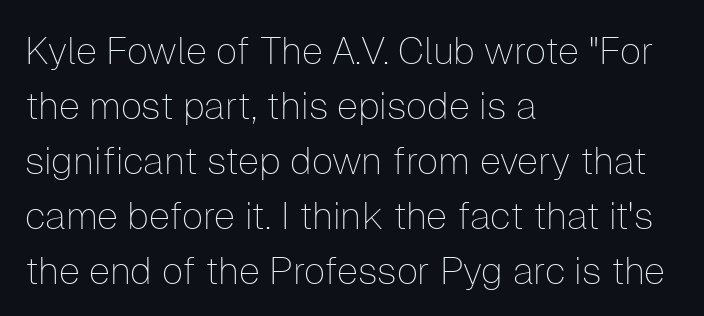
The image shows 38 px thin sans-serif type, upright; set left-aligned, normal line spacing (1.45x), normal letter spacing, not underlined; low stroke contrast and a medium x-height.
